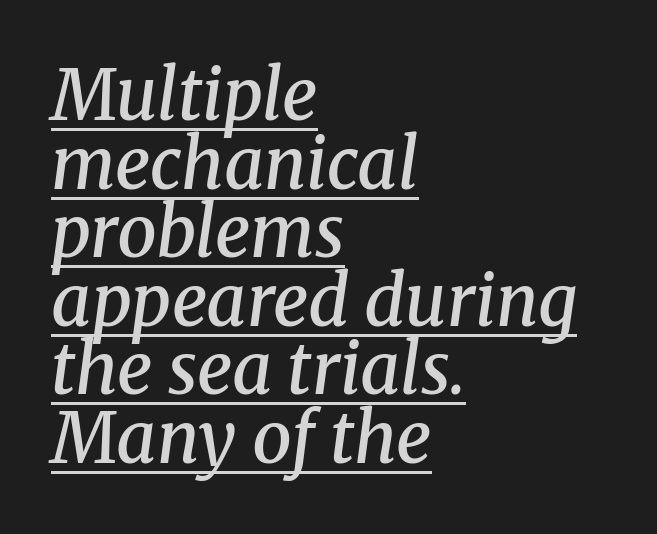
An italicized treatment has been applied to the whole sample. Very little white space separates one row of letters from the next. Notice how the passage keeps a crisp vertical edge on the left only. Is there an underline? Yes — a line sits under the letters.
